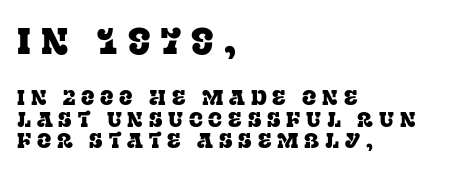
The image shows 37 px serif type, upright; set left-aligned, tight line spacing (1.02x), unusually wide letter spacing (+0.28 em), not underlined; the first (top) block is 1.76x larger; low stroke contrast and a large x-height.
